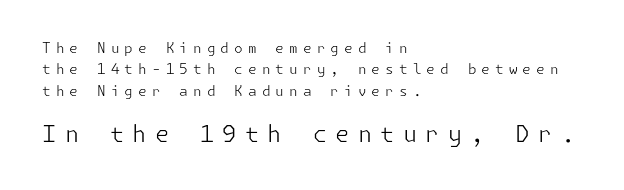
The image shows 23 px text type, upright; set left-aligned, normal line spacing (1.52x), unusually wide letter spacing (+0.36 em), not underlined; the second (bottom) block is 1.64x larger.
